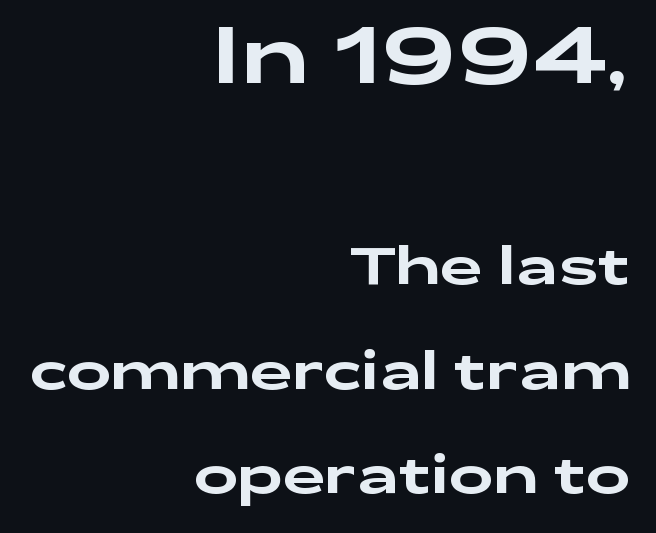
The image shows 79 px wide sans-serif type, upright; set right-aligned, loose line spacing (1.98x), normal letter spacing, not underlined; the first (top) block is 1.49x larger; low stroke contrast and a medium x-height.
